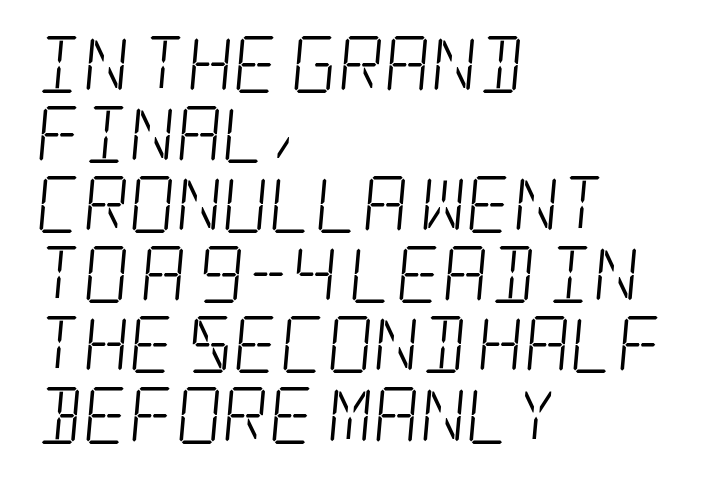
{"serif": "yes", "bold": "no", "weight": "light", "width": "condensed", "stroke_contrast": "low", "x_height": "large", "underline": "no", "align": "left", "line_spacing_ratio": 1.23, "letter_spacing": "normal", "letter_spacing_em": 0.0, "glyph_px": 57}
